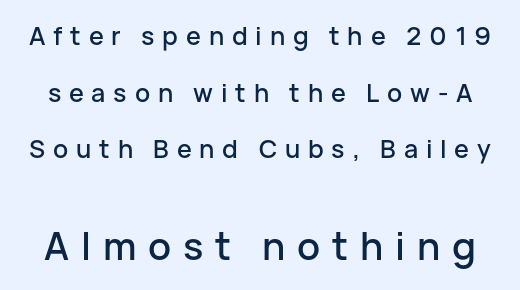
The letters advance in unequal steps, a hallmark of proportional type. Visually, the bottom section dominates because its glyphs are scaled up. Are there feet on the stems? There aren't — it's a sans. Descenders are the only things crossing below the line.
